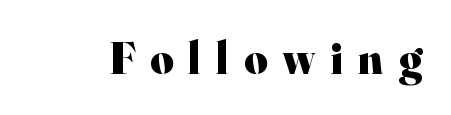
{"serif": "yes", "italic": "no", "bold": "yes", "weight": "heavy", "width": "normal", "stroke_contrast": "high", "x_height": "small", "monospaced": "no", "underline": "no", "letter_spacing": "wide", "letter_spacing_em": 0.33, "glyph_px": 45}
